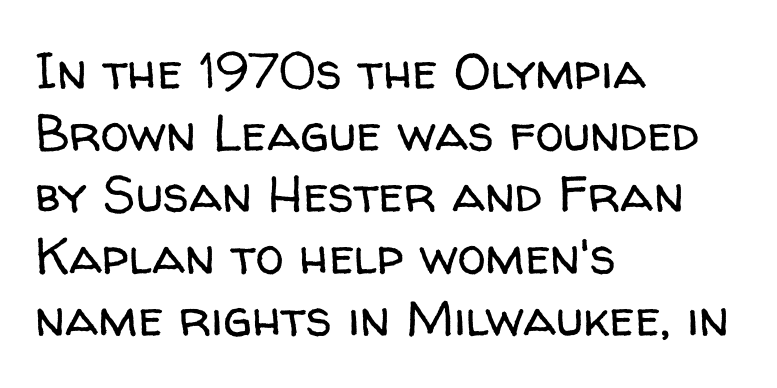
The image shows 51 px regular-weight sans-serif type, upright; set left-aligned, line spacing 1.21x, normal letter spacing, not underlined; low stroke contrast and a medium x-height.
